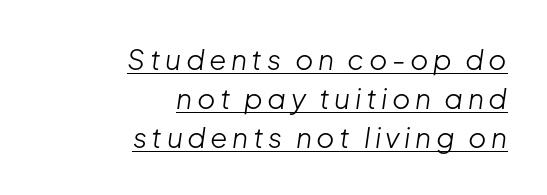
Ink coverage per letter is moderate at most. Is this a fixed-width face? No — the glyphs have proportional, varying widths. These lines sit exactly where default settings would place them. Caption: multi-line text, flush right, ragged left.
